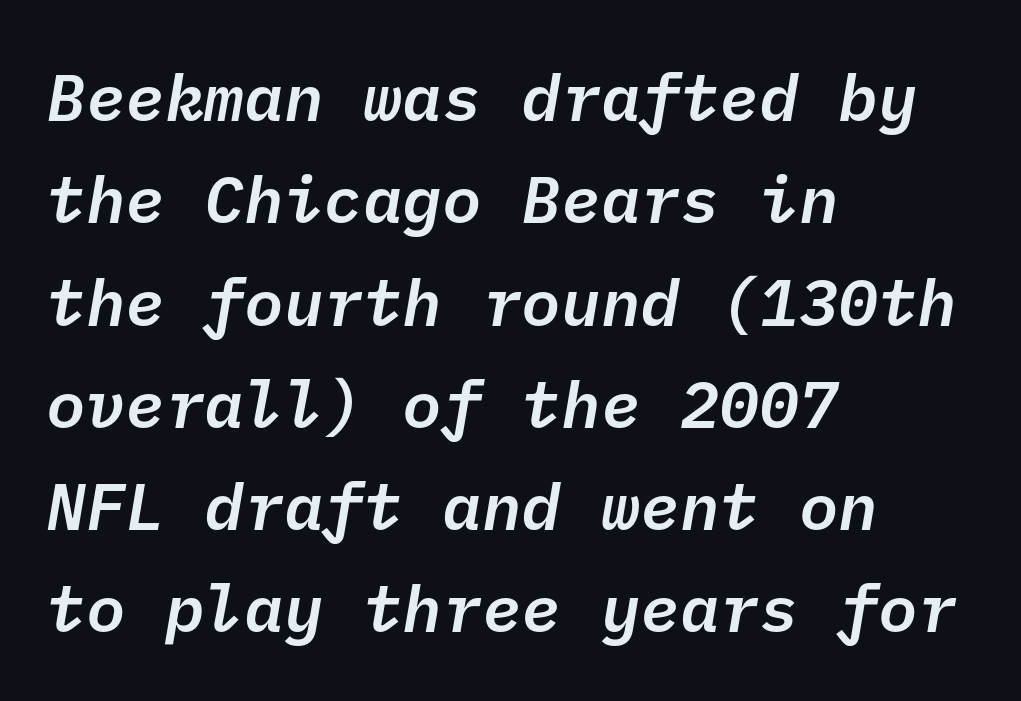
{"serif": "no", "bold": "semi", "weight": "semibold", "width": "normal", "stroke_contrast": "low", "x_height": "medium", "underline": "no", "align": "left", "line_spacing": "normal", "line_spacing_ratio": 1.55, "letter_spacing": "normal", "letter_spacing_em": 0.0, "glyph_px": 66}
